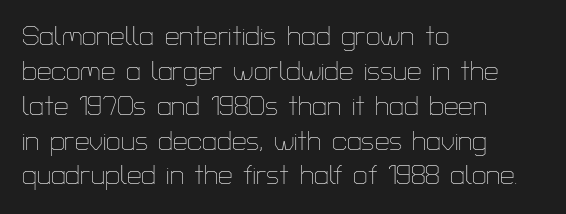
The strip under each line holds only bare page. Short note: letters normally spaced. The axis of the letterforms is exactly vertical. Line spacing here is normal. The rendering anchors every line to the left-hand side.
